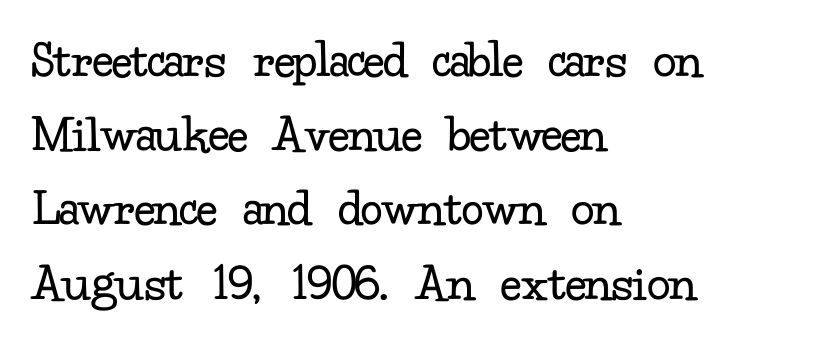
The image shows 55 px regular-weight serif type, upright; set left-aligned, normal line spacing (1.35x), normal letter spacing, not underlined; low stroke contrast and a small x-height.
